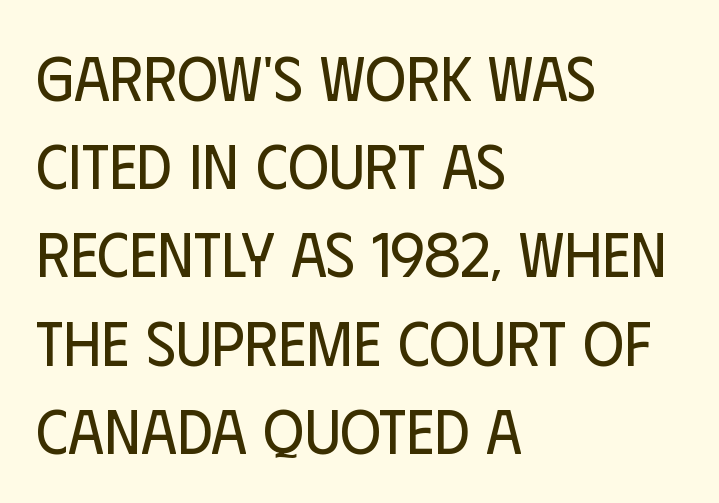
{"serif": "no", "italic": "no", "bold": "no", "weight": "regular", "width": "condensed", "stroke_contrast": "low", "x_height": "large", "monospaced": "no", "underline": "no", "align": "left", "line_spacing": "normal", "line_spacing_ratio": 1.4, "letter_spacing": "normal", "letter_spacing_em": 0.0, "glyph_px": 63}
